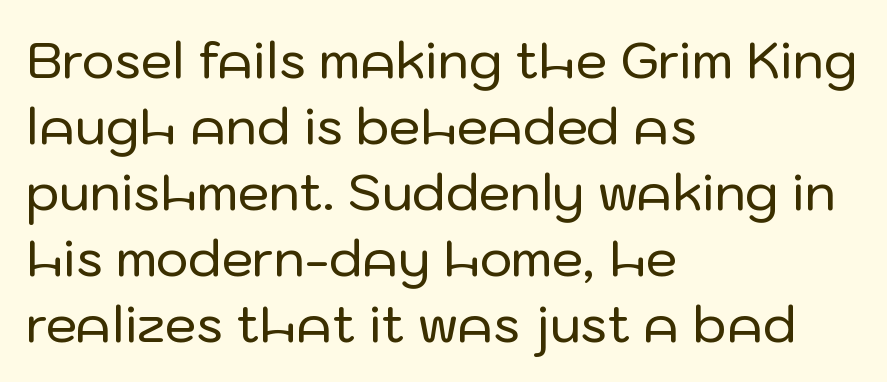
The image shows 50 px sans-serif type, upright; set left-aligned, normal line spacing (1.32x), normal letter spacing, not underlined; low stroke contrast and a medium x-height.
